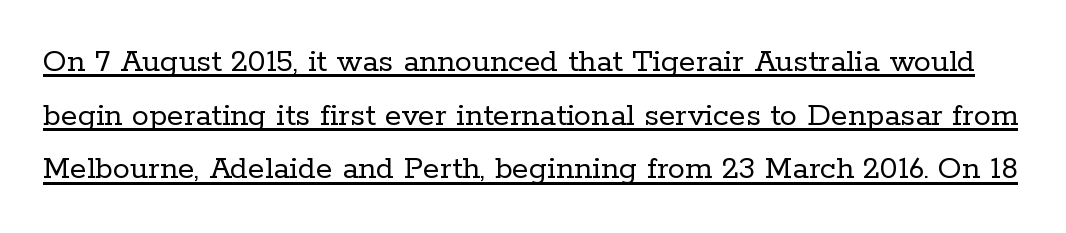
The image shows 34 px regular-weight serif type, upright; set normal line spacing (1.58x), normal letter spacing, underlined; low stroke contrast and a medium x-height.
